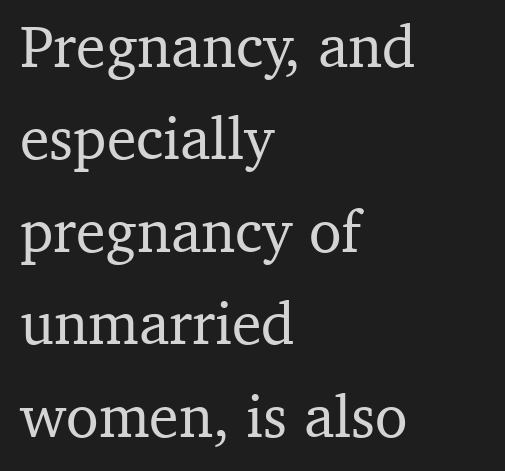
In terms of posture, this sample is upright. The text was rendered using a seriffed face with decorative stroke endings. This rendering uses left alignment, leaving the right contour irregular. Plain, unruled lines of type. The letters sit at their default tracking, neither squeezed nor spread.
